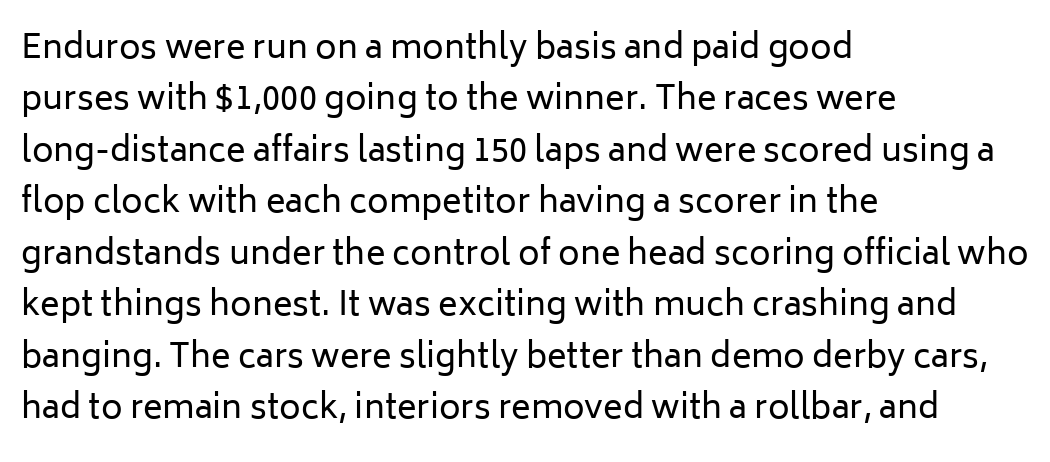
The image shows 33 px regular-weight sans-serif type, upright; set left-aligned, normal line spacing (1.56x), normal letter spacing, not underlined; low stroke contrast and a medium x-height.
